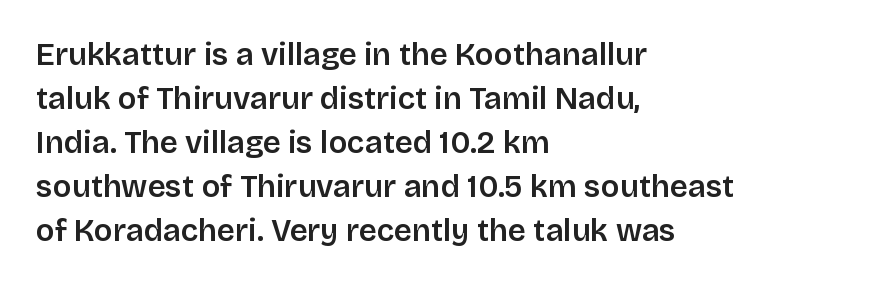
Does the weight exceed regular? Yes, but only to semibold. Every character sits straight up, as roman type does. Does the type have serifs? No, each stem ends abruptly. The paragraph shown leans on its left margin. Character widths vary here, with narrow letters taking less room than wide ones. The designer left line spacing at the default.
